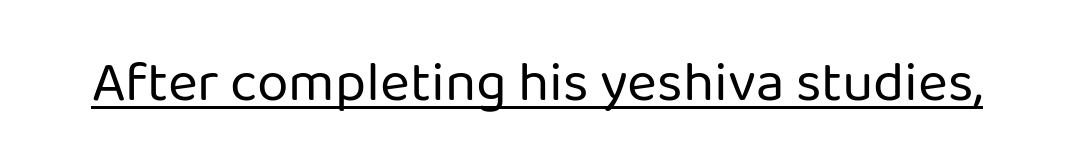
Q: Is the text bold? A: No.
Q: Is the text italic (slanted)? A: No, it is upright.
Q: Is the typeface a serif or a sans-serif typeface? A: Sans-serif.
Q: Is the text underlined? A: Yes.
Q: Is the spacing between letters normal or unusually wide? A: Normal.
Q: Width (condensed, normal, or wide)? A: Normal.
Q: Stroke contrast? A: Low.
Q: x-height? A: Medium.
Q: Monospaced? A: No.
